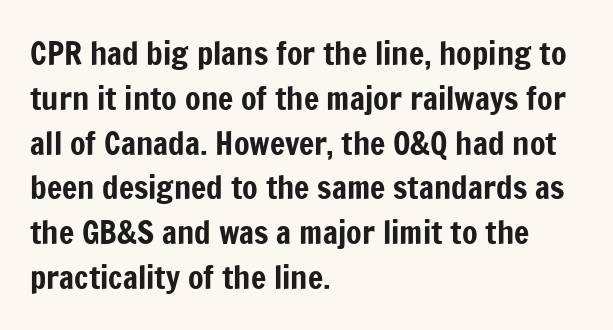
Q: Is the text italic (slanted)? A: No, it is upright.
Q: Is the typeface a serif or a sans-serif typeface? A: Sans-serif.
Q: Is the text underlined? A: No.
Q: How is the paragraph aligned? A: Left-aligned.
Q: Is the spacing between letters normal or unusually wide? A: Normal.
Q: Is the spacing between lines tight, normal or loose? A: Normal.
Q: Width (condensed, normal, or wide)? A: Condensed.
Q: Stroke contrast? A: Low.
Q: x-height? A: Medium.
Q: Monospaced? A: No.
